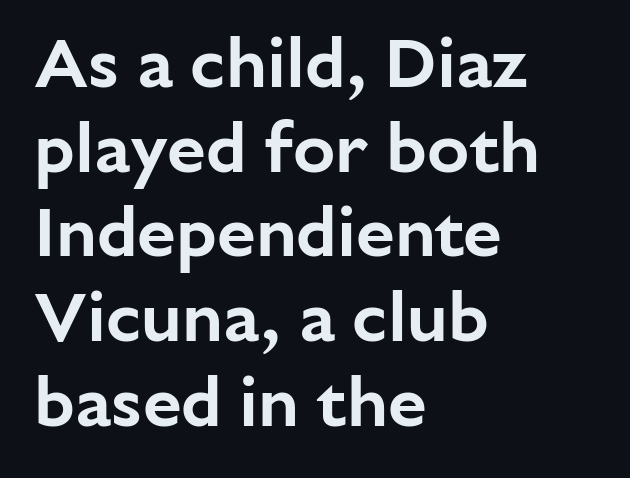
Line starts are locked; line ends wander. Upright lettering throughout. Underlining? Definitely not there. Character widths vary here, with narrow letters taking less room than wide ones. Compared with typical body copy, the letter spacing here is the same. Typographically, this falls in the sans-serif category.
